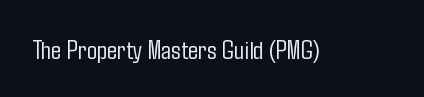
{"italic": "no", "bold": "no", "underline": "no", "letter_spacing": "normal", "letter_spacing_em": 0.0, "glyph_px": 27}
